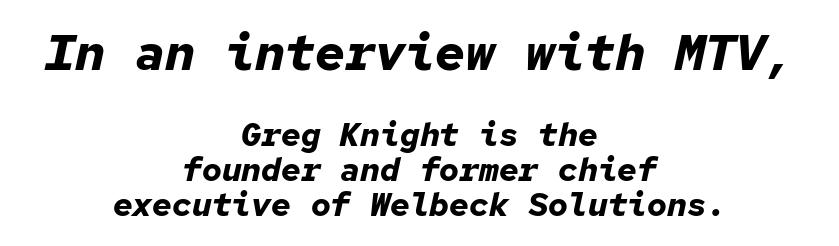
The image shows 50 px bold type, italic (leaning right), monospaced; set centered, tight line spacing (1.06x), normal letter spacing, not underlined; the first (top) block is 1.52x larger; low stroke contrast and a medium x-height.
